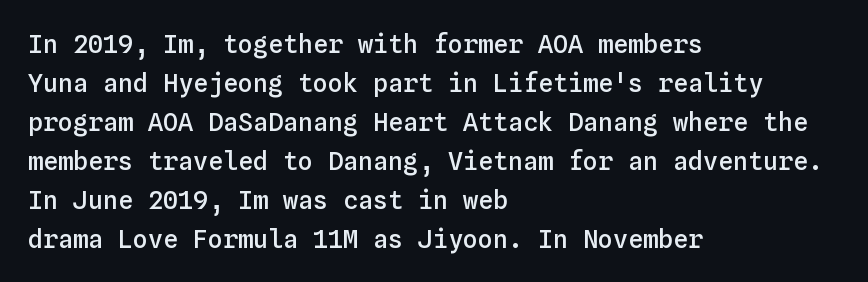
{"italic": "no", "bold": "semi", "underline": "no", "align": "left", "line_spacing": "normal", "line_spacing_ratio": 1.56, "letter_spacing": "normal", "letter_spacing_em": 0.0, "glyph_px": 25}
